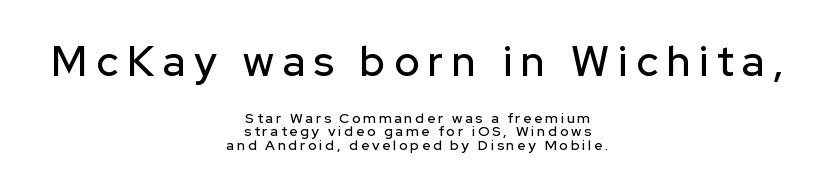
Q: Is the text italic (slanted)? A: No, it is upright.
Q: Is the typeface a serif or a sans-serif typeface? A: Sans-serif.
Q: Is the text underlined? A: No.
Q: How is the paragraph aligned? A: Centered.
Q: Is the spacing between letters normal or unusually wide? A: Unusually wide.
Q: Is the spacing between lines tight, normal or loose? A: Tight.
Q: Which block of text is set in a larger size, the first (top) or the second (bottom)? A: The first (top) one.
Q: Width (condensed, normal, or wide)? A: Normal.
Q: Stroke contrast? A: Low.
Q: x-height? A: Medium.
Q: Monospaced? A: No.
